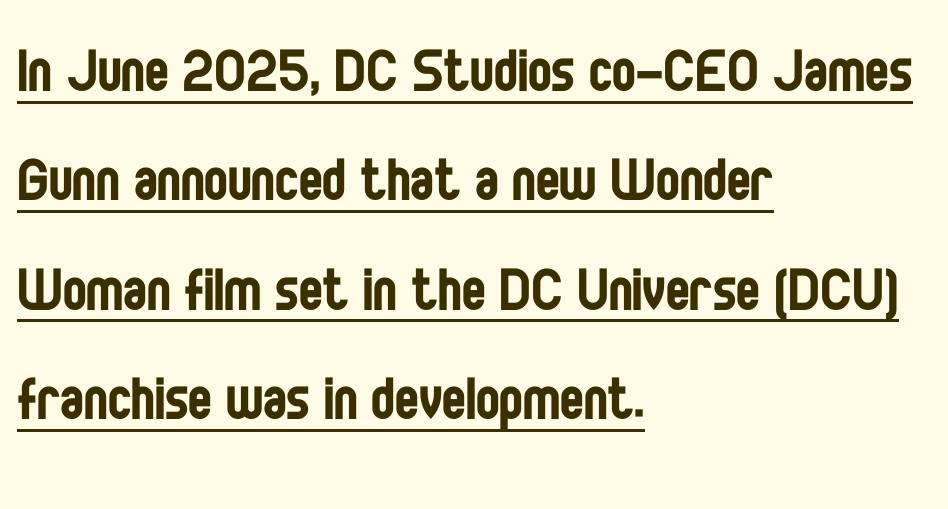
The letters advance in unequal steps, a hallmark of proportional type. Spacing between characters is what you'd get straight out of the box. Summary of vertical rhythm: regular, with standard interline spacing. Caption: multi-line text, flush left, ragged right. Stroke thickness stays within the range of a standard reading face or lighter.
